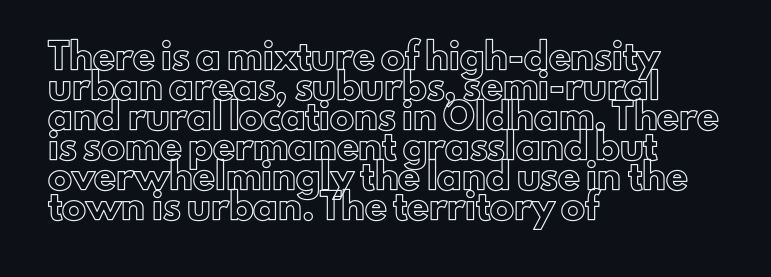
Q: Is the text italic (slanted)? A: No, it is upright.
Q: Is the text underlined? A: No.
Q: How is the paragraph aligned? A: Left-aligned.
Q: Is the spacing between letters normal or unusually wide? A: Normal.
Q: Is the spacing between lines tight, normal or loose? A: Normal.
